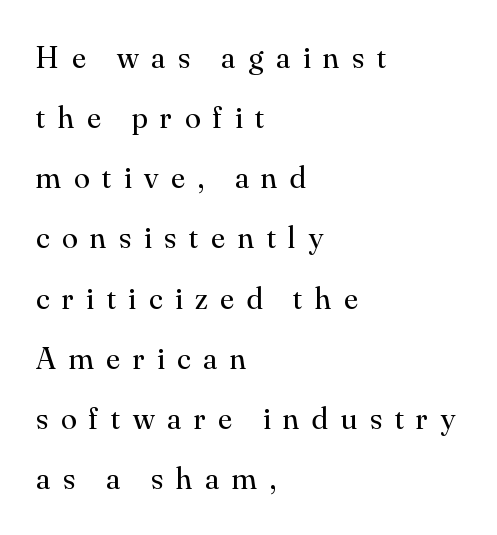
Notice how the stems are strictly vertical — no italics here. Here the designer chose a conventional face with non-uniform glyph widths. The face used here is rendered with a markedly widened letterfit. The face used here is seriffed, in the tradition of book romans. The passage shown is not bold in any degree. Underlining? Definitely not there.
